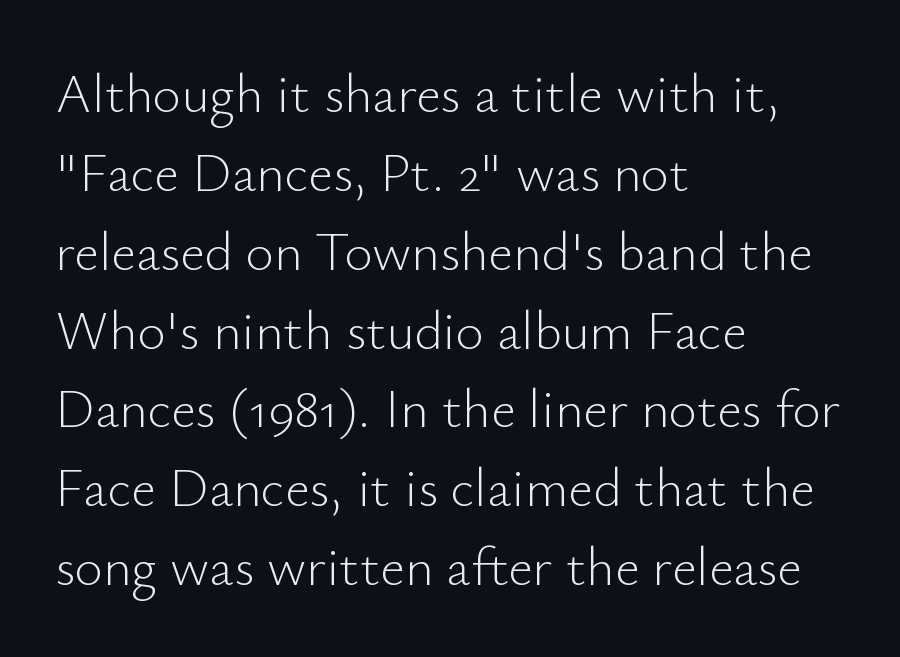
The designer left line spacing at the default. Stroke thickness stays within the range of a standard reading face or lighter. The face used here is rendered with its standard letterfit. The compositor pushed each line to the left boundary.
